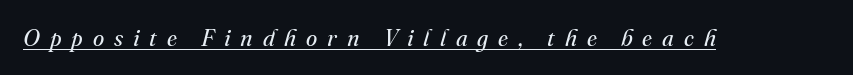
The image shows 23 px text type, italic (leaning right); set unusually wide letter spacing (+0.43 em), underlined.
